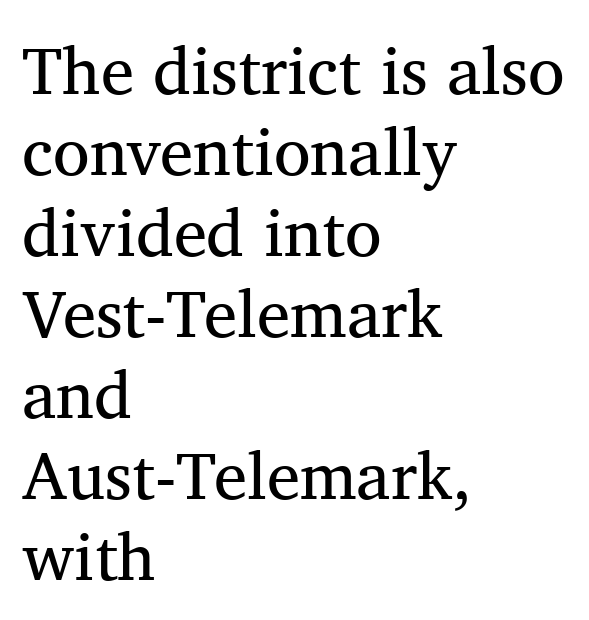
Is the stroke heavy? The answer is a plain regular-or-lighter. Varying glyph widths throughout — classic text-font behaviour. Font category for this specimen: serif. Beneath every word, the page is bare. Casual observation: everything's shoved over to the left.
